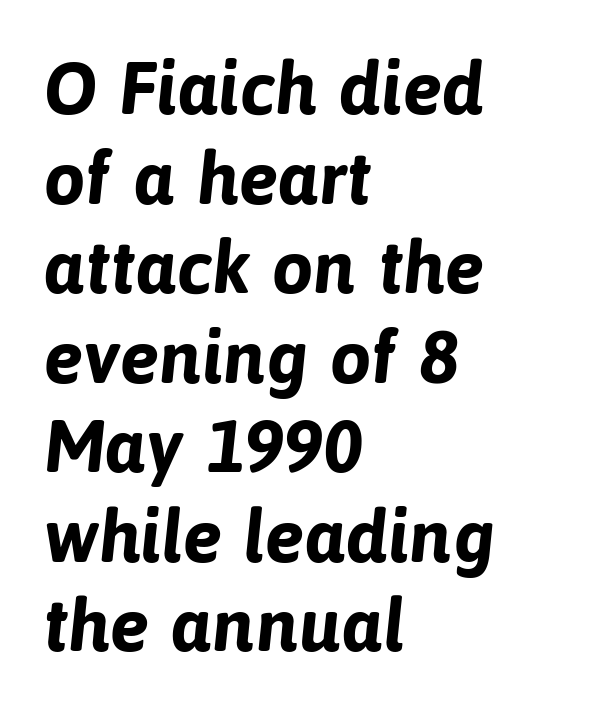
The image shows 74 px bold sans-serif type; set left-aligned, line spacing 1.21x, normal letter spacing, not underlined; low stroke contrast and a medium x-height.
